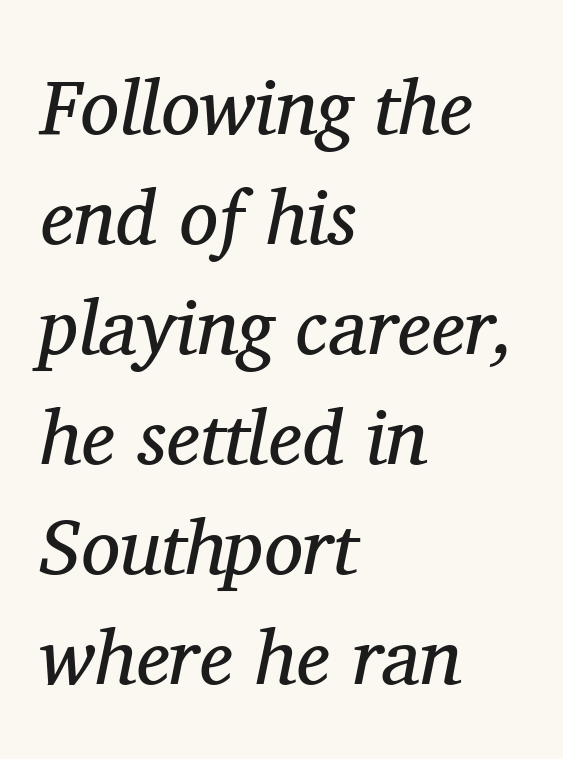
The image shows 78 px regular-weight serif type, italic (leaning right); set left-aligned, normal line spacing (1.41x), normal letter spacing, not underlined; medium stroke contrast and a medium x-height.
